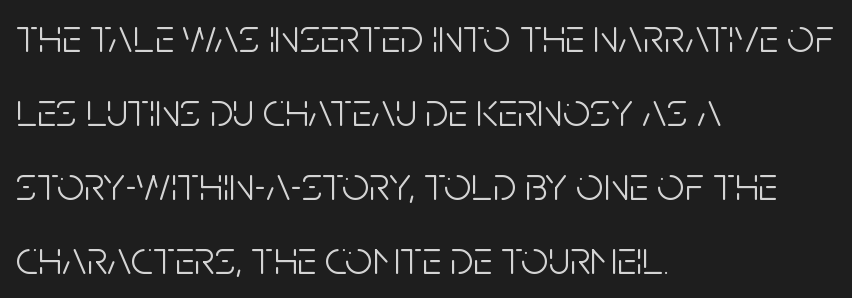
Q: Is the text bold? A: No.
Q: Is the text italic (slanted)? A: No, it is upright.
Q: Is the typeface a serif or a sans-serif typeface? A: Sans-serif.
Q: Is the text underlined? A: No.
Q: How is the paragraph aligned? A: Left-aligned.
Q: Is the spacing between letters normal or unusually wide? A: Normal.
Q: Is the spacing between lines tight, normal or loose? A: Normal.
Q: Width (condensed, normal, or wide)? A: Condensed.
Q: Stroke contrast? A: Low.
Q: x-height? A: Large.
Q: Monospaced? A: No.
